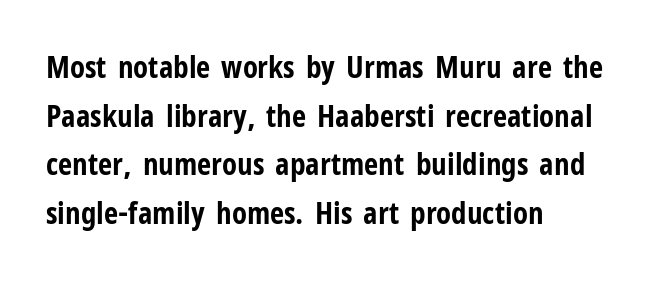
Typographically, this falls in the sans-serif category. Does the weight exceed regular? Yes, all the way to bold. Notice how descenders clear the ascenders below comfortably — that's standard leading. Inter-character spacing is left at the font's built-in metrics. Visually the block forms a straight wall on the left and a jagged coastline on the right. The foot of each line stays bare and open.
